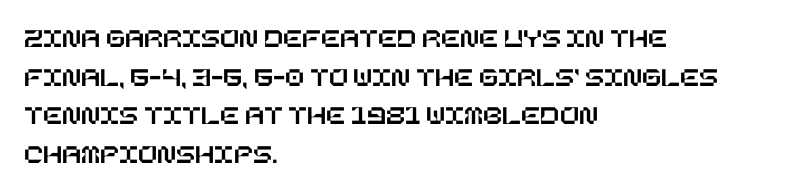
Ordinary non-slanted type is in use. The leading is moderate, giving the passage an even texture. Any mark beneath the type? The region is blank. Compared with typical body copy, the letter spacing here is the same.
